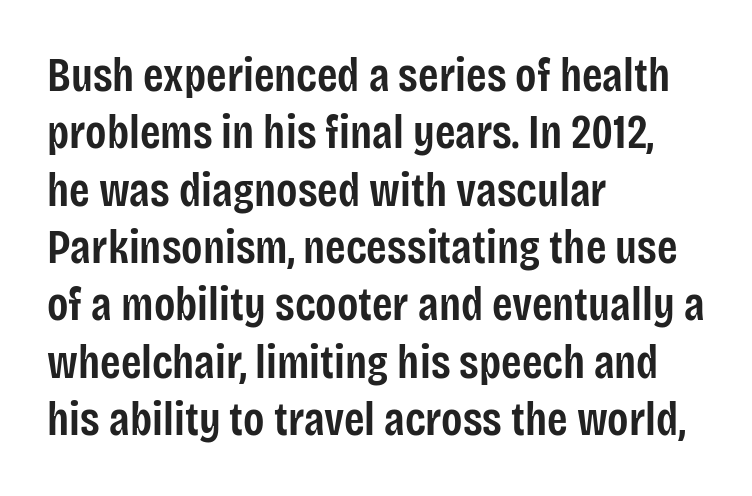
Q: Is the text bold? A: Semi-bold.
Q: Is the text italic (slanted)? A: No, it is upright.
Q: Is the typeface a serif or a sans-serif typeface? A: Sans-serif.
Q: Is the text underlined? A: No.
Q: How is the paragraph aligned? A: Left-aligned.
Q: Is the spacing between letters normal or unusually wide? A: Normal.
Q: Width (condensed, normal, or wide)? A: Condensed.
Q: Stroke contrast? A: Low.
Q: x-height? A: Large.
Q: Monospaced? A: No.
